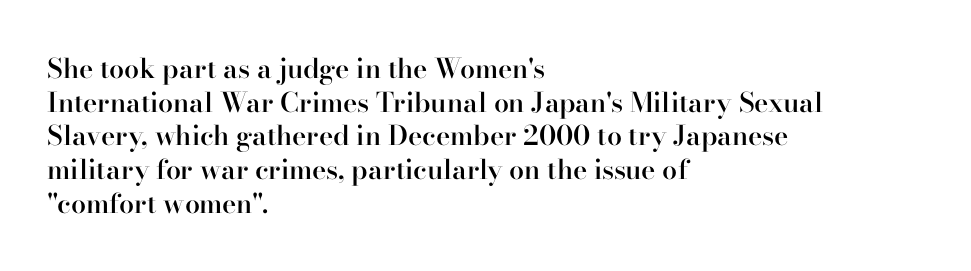
{"italic": "no", "bold": "semi", "underline": "no", "align": "left", "line_spacing": "normal", "line_spacing_ratio": 1.25, "letter_spacing": "normal", "letter_spacing_em": 0.0, "glyph_px": 27}
